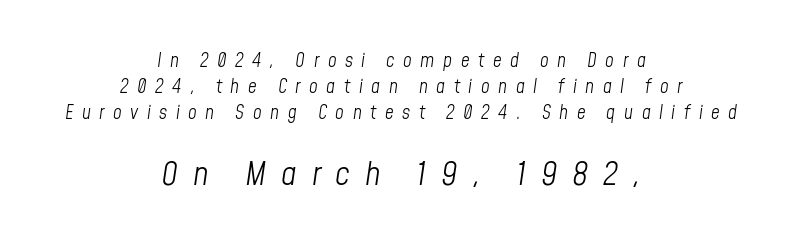
The following chunk of copy outweighs the initial chunk in type size. Proportional: the letters do not fall into vertical columns. Horizontally, the lines are justified to the midpoint only. Baseline-to-baseline distance is the conventional proportion of letter height.
